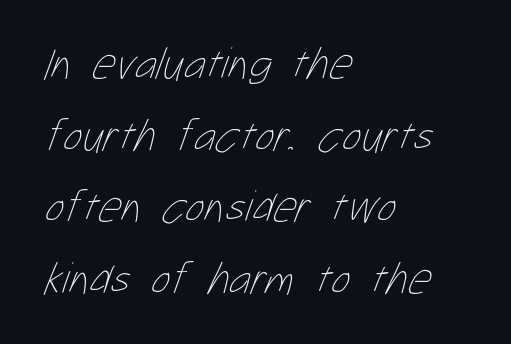
{"bold": "no", "weight": "thin", "width": "condensed", "stroke_contrast": "low", "x_height": "medium", "monospaced": "no", "underline": "no", "align": "left", "line_spacing": "normal", "line_spacing_ratio": 1.59, "letter_spacing": "normal", "letter_spacing_em": 0.0, "glyph_px": 45}
